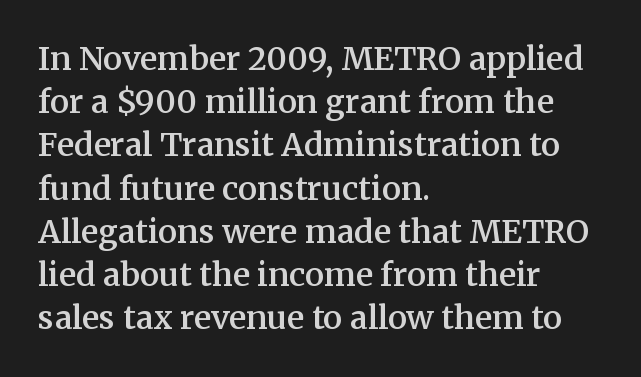
{"serif": "yes", "italic": "no", "bold": "semi", "weight": "semibold", "width": "normal", "stroke_contrast": "medium", "x_height": "medium", "monospaced": "no", "underline": "no", "align": "left", "line_spacing": "normal", "line_spacing_ratio": 1.35, "letter_spacing": "normal", "letter_spacing_em": 0.0, "glyph_px": 32}
